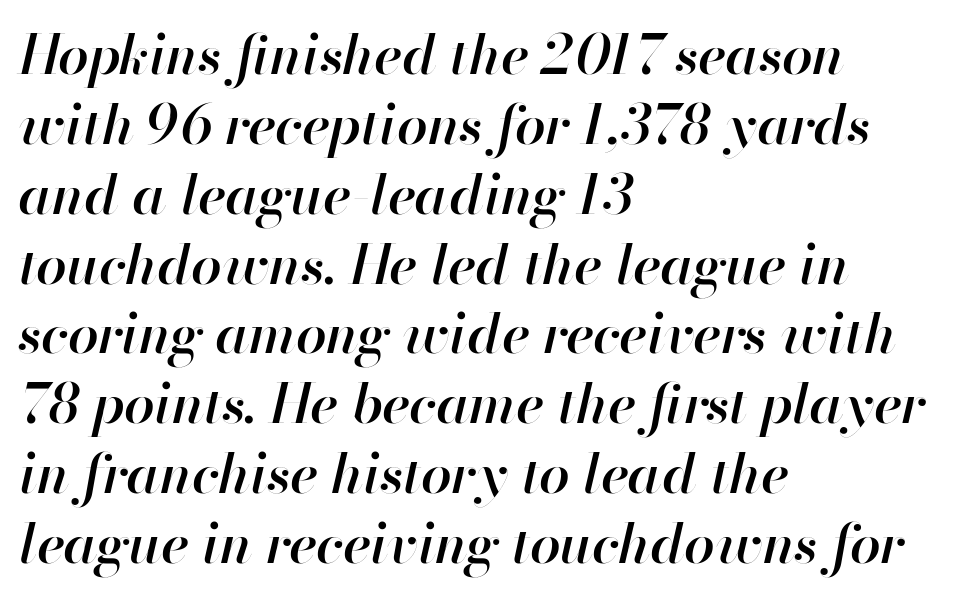
A typesetter would call this proportional, since set widths differ per character. Check the space under the baseline: it is left empty. A semibold gives these letters moderate extra thickness, short of bold. This sample uses plain, unmodified letter spacing. Compared with a centered layout, this one pins lines to the left instead.
